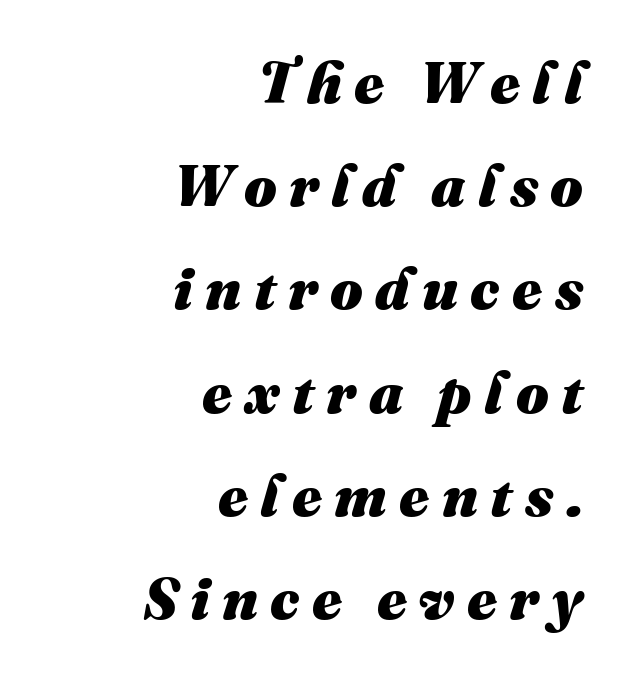
The image shows 58 px heavy type, italic (leaning right); set right-aligned, line spacing 1.78x, unusually wide letter spacing (+0.21 em), not underlined; medium stroke contrast and a medium x-height.
